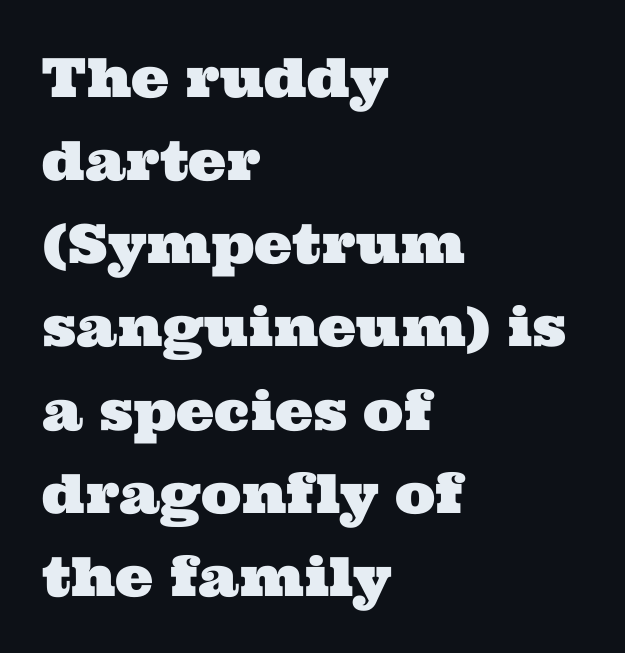
The image shows 54 px wide serif type; set left-aligned, normal line spacing (1.54x), normal letter spacing, not underlined; medium stroke contrast and a medium x-height.
